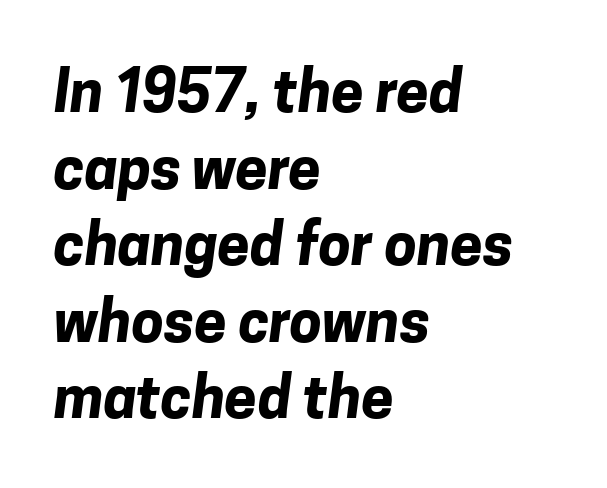
The image shows 58 px bold sans-serif type; set left-aligned, normal line spacing (1.32x), normal letter spacing, not underlined; low stroke contrast and a medium x-height.
